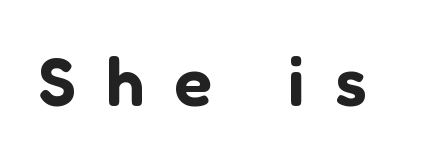
{"serif": "no", "italic": "no", "width": "normal", "stroke_contrast": "low", "x_height": "medium", "monospaced": "no", "underline": "no", "letter_spacing": "wide", "letter_spacing_em": 0.45, "glyph_px": 68}
